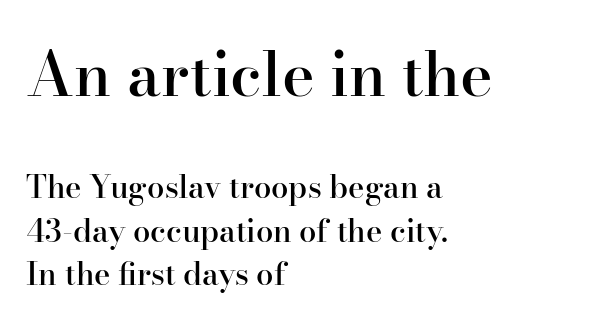
Q: Is the text bold? A: Semi-bold.
Q: Is the text italic (slanted)? A: No, it is upright.
Q: Is the typeface a serif or a sans-serif typeface? A: Serif.
Q: Is the text underlined? A: No.
Q: How is the paragraph aligned? A: Left-aligned.
Q: Is the spacing between letters normal or unusually wide? A: Normal.
Q: Is the spacing between lines tight, normal or loose? A: Normal.
Q: Which block of text is set in a larger size, the first (top) or the second (bottom)? A: The first (top) one.
Q: Width (condensed, normal, or wide)? A: Normal.
Q: Stroke contrast? A: High.
Q: x-height? A: Small.
Q: Monospaced? A: No.
